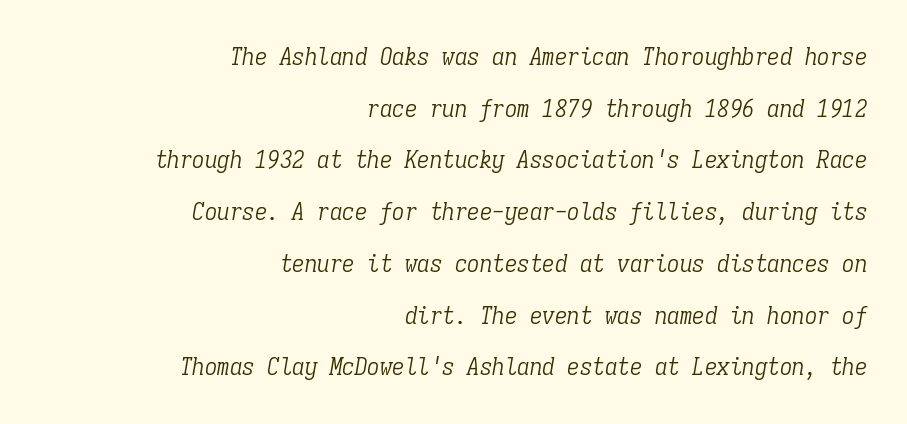
The image shows 25 px text type, italic (leaning right); set right-aligned, loose line spacing (2.07x), normal letter spacing, not underlined.
